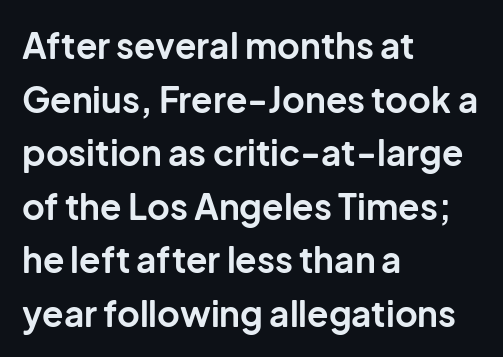
{"serif": "no", "italic": "no", "bold": "yes", "weight": "bold", "width": "normal", "stroke_contrast": "low", "x_height": "medium", "monospaced": "no", "underline": "no", "align": "left", "line_spacing": "normal", "line_spacing_ratio": 1.53, "letter_spacing": "normal", "letter_spacing_em": 0.0, "glyph_px": 35}
